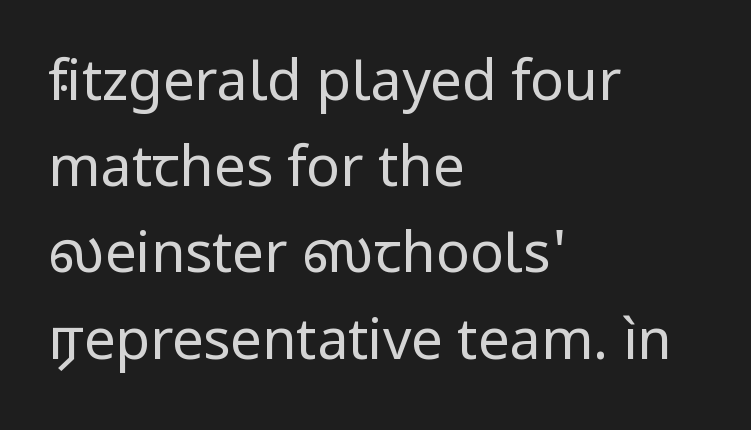
Weight class: somewhere from thin through regular. The zone under the glyphs is completely vacant. The type family on display is of the sans-serif kind. You could call the tracking neutral — neither tight nor loose. The rendering uses natural spacing where letterforms have individual widths.
